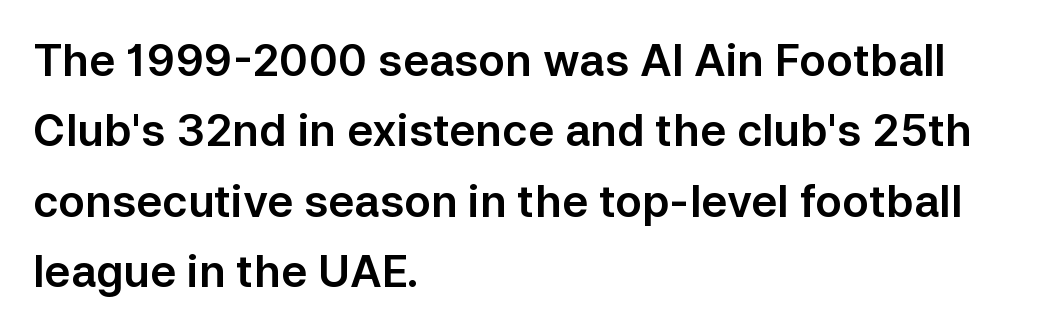
Horizontal bands of white between lines are of average thickness. No extra tracking has been applied to these lines. The text was rendered using a sans face with plain stroke endings. The text block is weighted toward the left margin, trailing off unevenly rightward. Varying glyph widths throughout — classic text-font behaviour. Quick note: not italic, upright.
